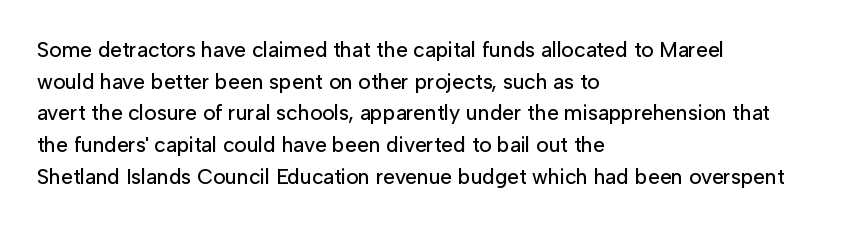
Q: Is the text italic (slanted)? A: No, it is upright.
Q: Is the text underlined? A: No.
Q: How is the paragraph aligned? A: Left-aligned.
Q: Is the spacing between letters normal or unusually wide? A: Normal.
Q: Is the spacing between lines tight, normal or loose? A: Normal.
